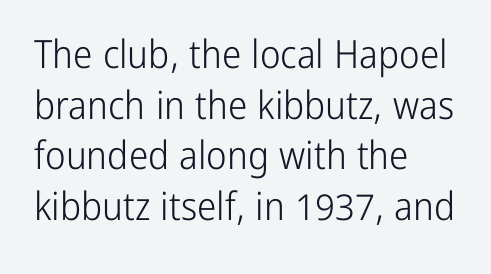
Q: Is the text bold? A: No.
Q: Is the text italic (slanted)? A: No, it is upright.
Q: Is the typeface a serif or a sans-serif typeface? A: Sans-serif.
Q: Is the text underlined? A: No.
Q: How is the paragraph aligned? A: Left-aligned.
Q: Is the spacing between letters normal or unusually wide? A: Normal.
Q: Is the spacing between lines tight, normal or loose? A: Normal.
Q: Width (condensed, normal, or wide)? A: Condensed.
Q: Stroke contrast? A: Low.
Q: x-height? A: Medium.
Q: Monospaced? A: No.
